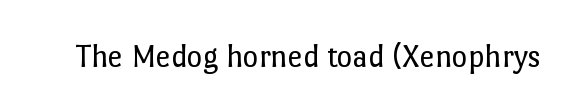
Observe the ordinary spacing: letters are neighbours, not strangers. The rendering uses natural spacing where letterforms have individual widths. The space beneath each line is pristine and unruled. When letters stand straight like this, we call the style roman or upright. The typeface has the unassuming heft of standard copy or less.
